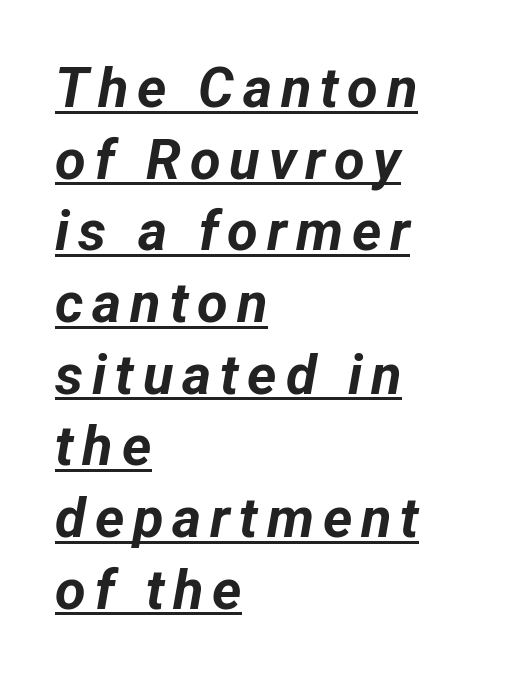
{"italic": "yes", "lean": "right", "slant_degrees": 12, "bold": "yes", "weight": "bold", "width": "normal", "stroke_contrast": "low", "x_height": "medium", "monospaced": "no", "underline": "yes", "align": "left", "line_spacing": "normal", "line_spacing_ratio": 1.28, "glyph_px": 56}
